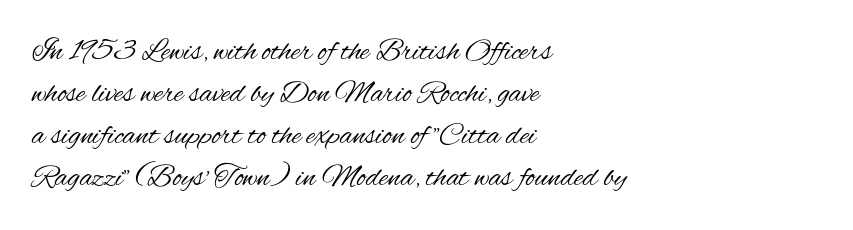
Weight class: somewhere from thin through regular. Any mark beneath the type? The region is blank. The passage shown has conventional tracking throughout. This is sans-serif lettering, the kind often seen on screens and signage. Notice how the passage keeps a crisp vertical edge on the left only.
